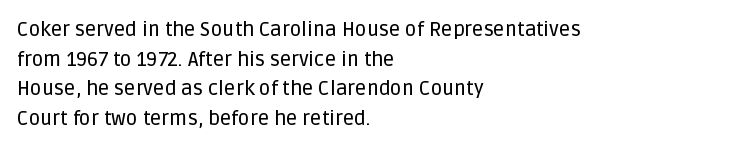
The image shows 20 px text type, upright; set left-aligned, normal line spacing (1.48x), normal letter spacing, not underlined.
